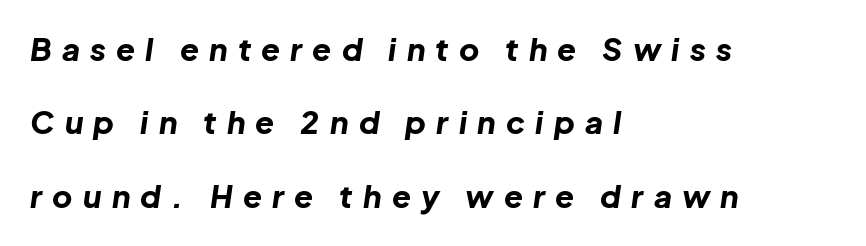
Q: Is the text bold? A: Yes.
Q: Is the text italic (slanted)? A: Yes, it leans right by about 8 degrees.
Q: Is the text underlined? A: No.
Q: How is the paragraph aligned? A: Left-aligned.
Q: Is the spacing between letters normal or unusually wide? A: Unusually wide.
Q: Is the spacing between lines tight, normal or loose? A: Loose.
Q: Width (condensed, normal, or wide)? A: Normal.
Q: Stroke contrast? A: Low.
Q: x-height? A: Medium.
Q: Monospaced? A: No.
